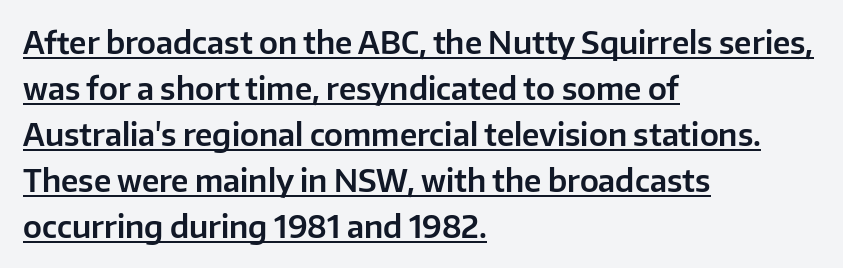
The image shows 30 px sans-serif type, upright; set left-aligned, normal line spacing (1.53x), normal letter spacing, underlined; low stroke contrast and a medium x-height.
